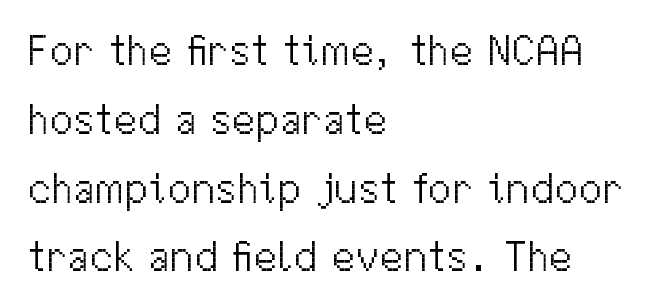
{"serif": "no", "italic": "no", "bold": "no", "weight": "light", "width": "normal", "stroke_contrast": "medium", "x_height": "medium", "monospaced": "no", "underline": "no", "align": "left", "line_spacing": "normal", "line_spacing_ratio": 1.6, "letter_spacing": "normal", "letter_spacing_em": 0.0, "glyph_px": 43}
